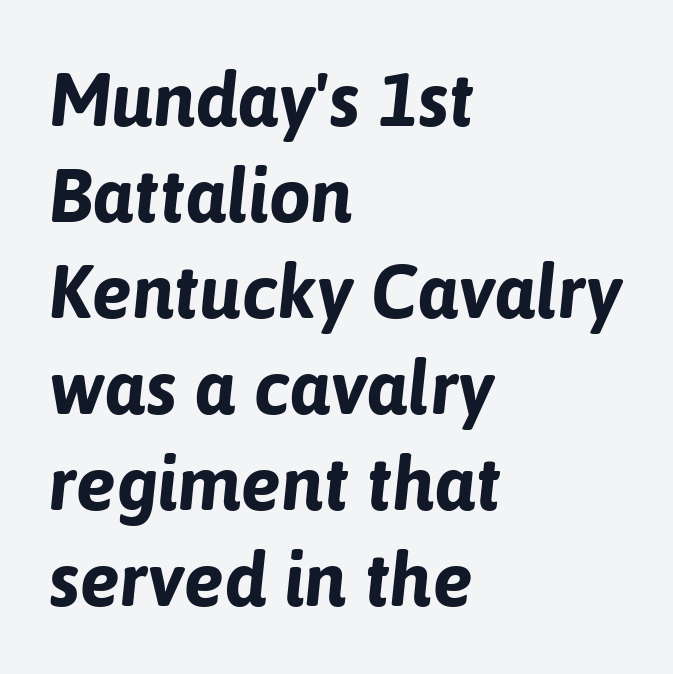
The strokes are fattened all the way to bold. Think of a printed novel: that variable character pitch is what you see here. The paragraph has a hard left edge and a soft right edge. Check under the words: just untouched page. Baseline-to-baseline distance is the conventional proportion of letter height. The gaps between neighbouring characters are ordinary and unremarkable.
